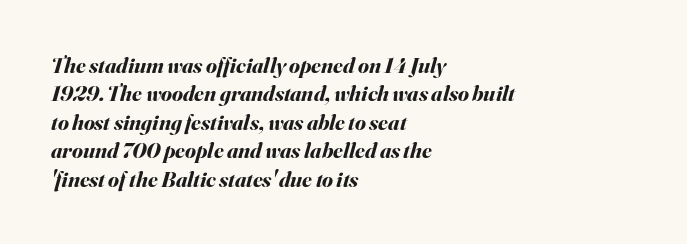
The image shows 22 px bold type, italic (leaning right); set left-aligned, normal line spacing (1.29x), normal letter spacing, not underlined.
